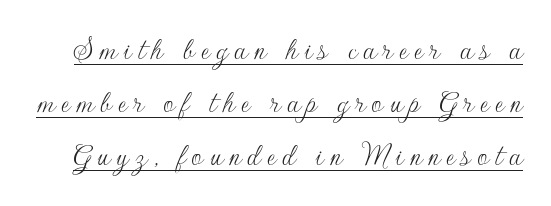
You can tell from the bare stems that sans-serif type was used. The rendering uses natural spacing where letterforms have individual widths. The letters look calm and open, with moderate or lighter stems. Does a line run under the words? Yes, clearly. Normally led — the rows are evenly, conventionally spaced.
